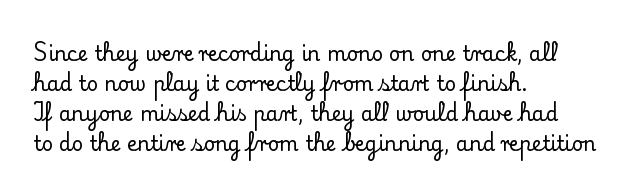
Q: Is the text italic (slanted)? A: No, it is upright.
Q: Is the text underlined? A: No.
Q: How is the paragraph aligned? A: Left-aligned.
Q: Is the spacing between letters normal or unusually wide? A: Normal.
Q: Is the spacing between lines tight, normal or loose? A: Normal.
